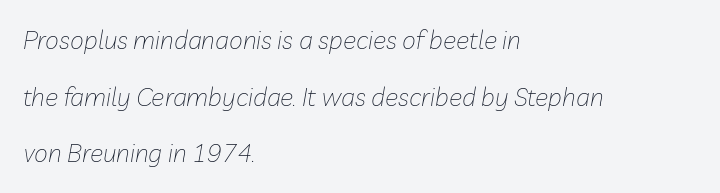
The image shows 25 px text type, italic (leaning right); set left-aligned, loose line spacing (2.27x), normal letter spacing, not underlined.
